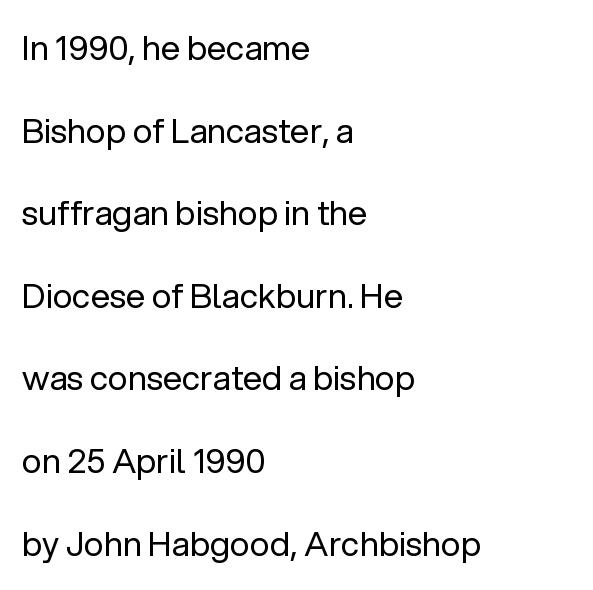
The specimen omits any rule beneath the text block's lines. A classic flush-left, rag-right setting is used for this passage. Nothing sits at the stroke ends, so this counts as sans-serif. The passage shown stacks its lines with a broad gap. The letters stand straight up with perfectly vertical stems.
